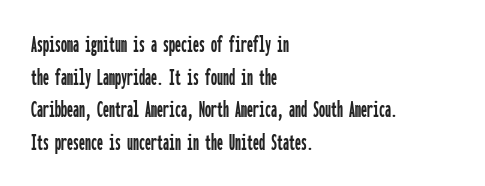
{"italic": "no", "underline": "no", "align": "left", "line_spacing": "normal", "line_spacing_ratio": 1.36, "letter_spacing": "normal", "letter_spacing_em": 0.0, "glyph_px": 24}
